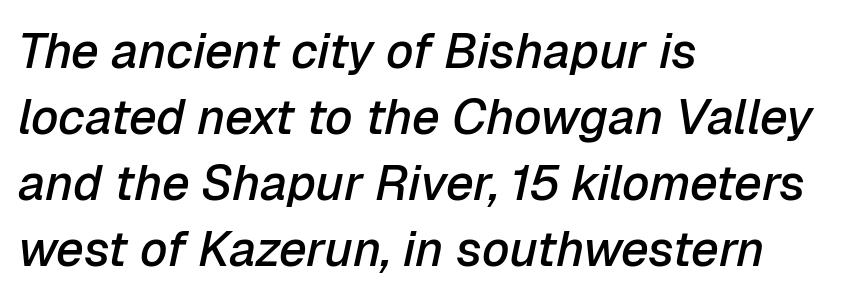
How heavy is the stroke? Medium-heavy — a semibold, shy of bold. The text carries the slant typical of an italic or oblique font. Proportional: the letters do not fall into vertical columns. Beneath every word, the page is bare. Is there much room between lines? A standard amount, neither cramped nor airy. The lines in this sample share a left origin and differ only in where they stop.
